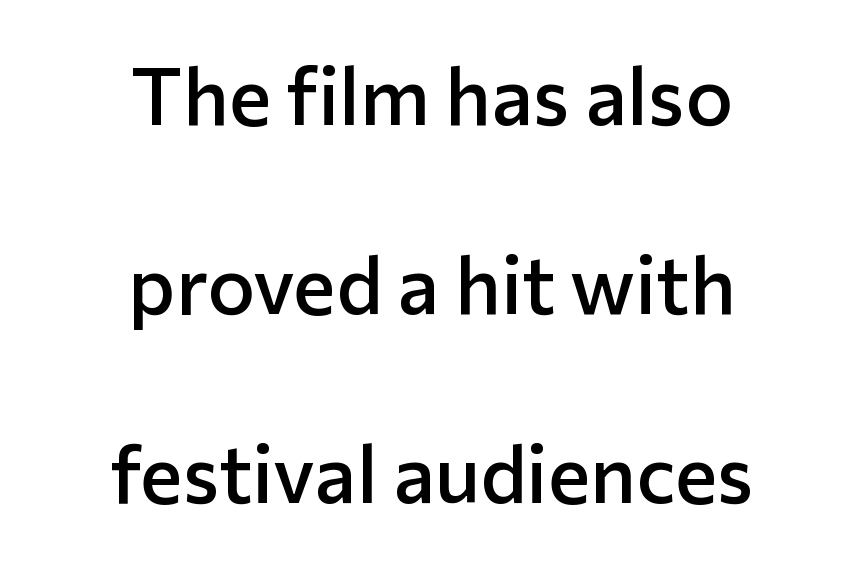
Short note: letters normally spaced. The space between consecutive lines is lavish. Quick note: not italic, upright. Honestly, there is no underline to notice here at all.
